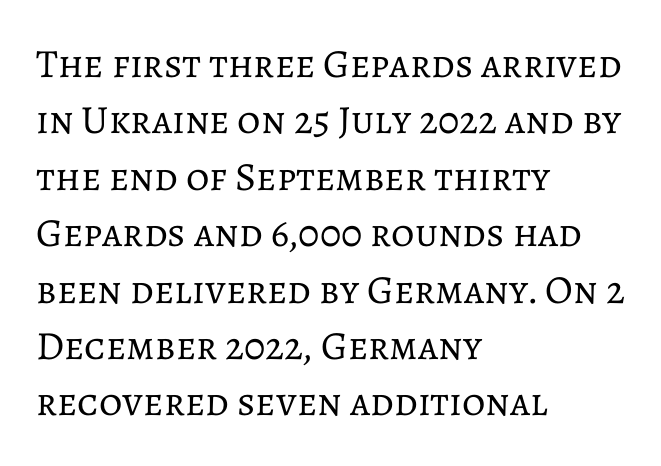
The image shows 40 px regular-weight type, upright; set left-aligned, normal line spacing (1.41x), normal letter spacing, not underlined; low stroke contrast and a medium x-height.
